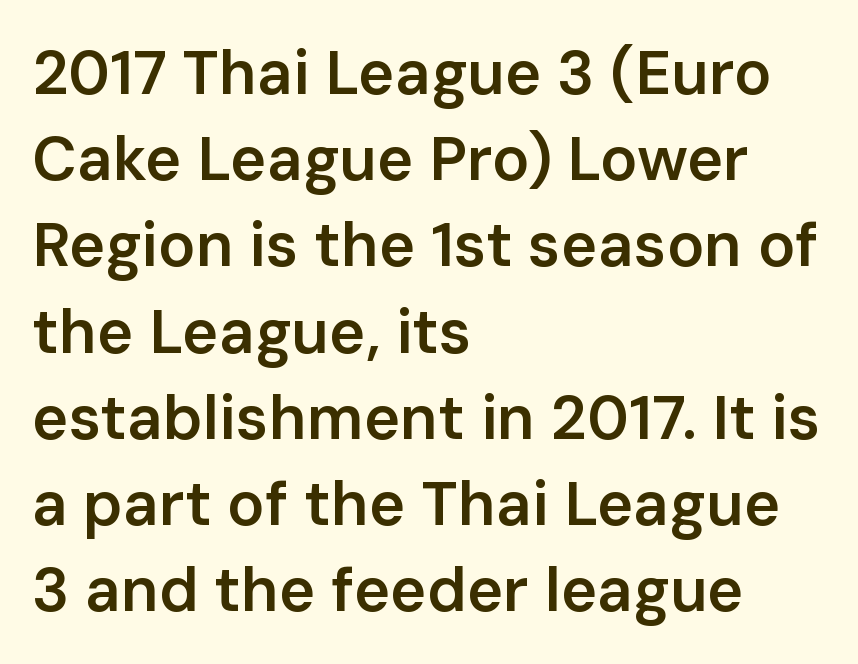
The image shows 62 px semibold sans-serif type, upright; set left-aligned, normal line spacing (1.39x), normal letter spacing, not underlined; low stroke contrast and a medium x-height.
